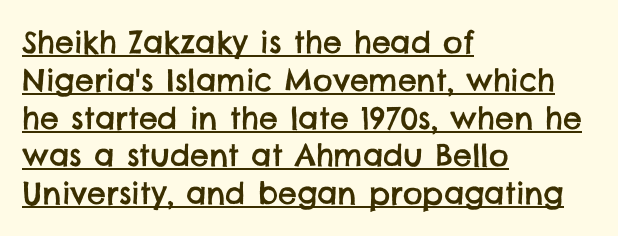
Does the leading feel generous? No, just average. The lines in this sample share a left origin and differ only in where they stop. The passage shown is typed in a proportional face where columns would drift. A continuous stroke trails under the words, as in a hyperlink. This rendering leaves character spacing at its baseline value.
